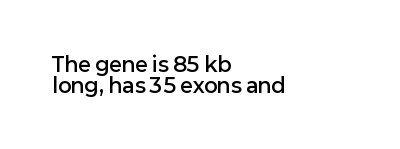
Q: Is the text bold? A: Semi-bold.
Q: Is the text italic (slanted)? A: No, it is upright.
Q: Is the text underlined? A: No.
Q: How is the paragraph aligned? A: Left-aligned.
Q: Is the spacing between letters normal or unusually wide? A: Normal.
Q: Is the spacing between lines tight, normal or loose? A: Tight.
